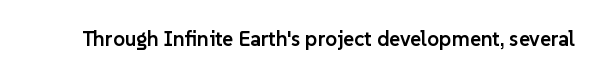
The image shows 21 px text type, upright; set normal letter spacing, not underlined.
